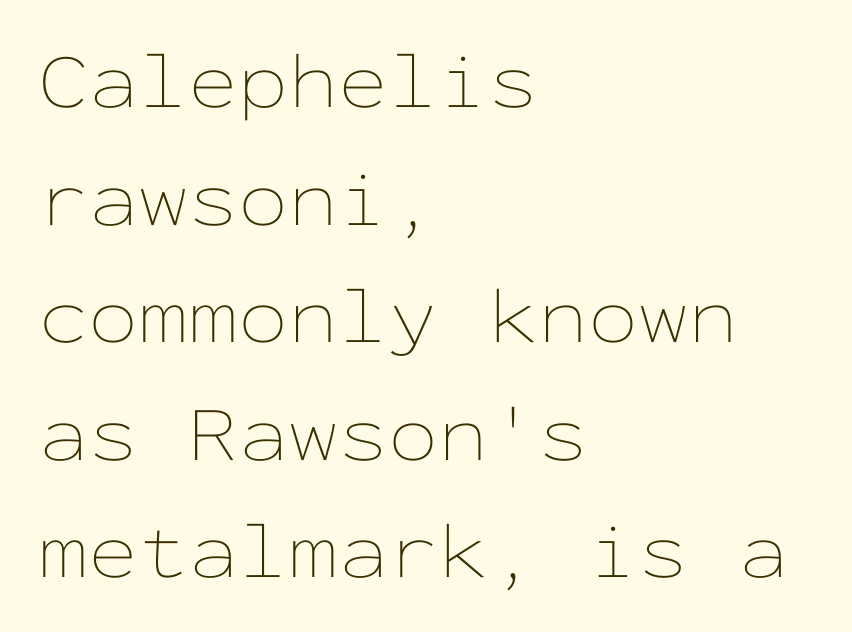
{"italic": "no", "bold": "no", "weight": "thin", "width": "wide", "stroke_contrast": "low", "x_height": "medium", "monospaced": "yes", "underline": "no", "align": "left", "line_spacing": "normal", "line_spacing_ratio": 1.47, "letter_spacing": "normal", "letter_spacing_em": 0.0, "glyph_px": 80}
